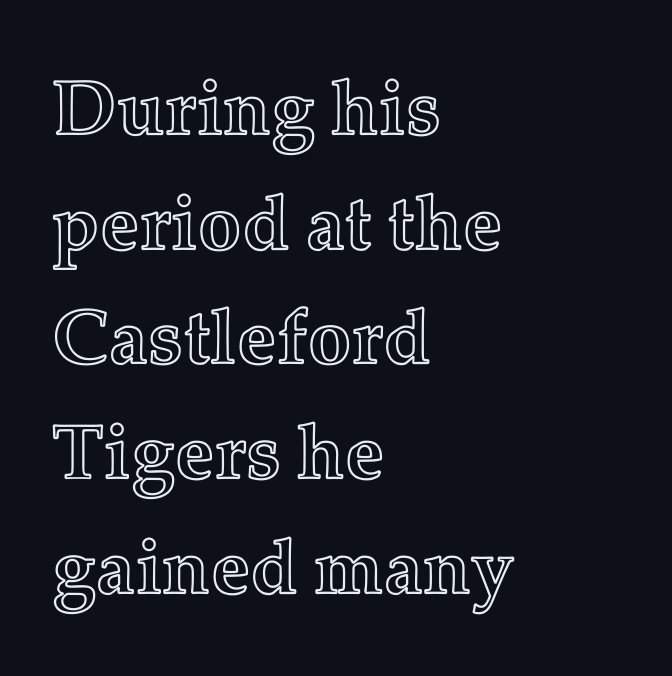
The image shows 77 px text type, upright; set left-aligned, normal line spacing (1.49x), normal letter spacing, not underlined; a medium x-height.
